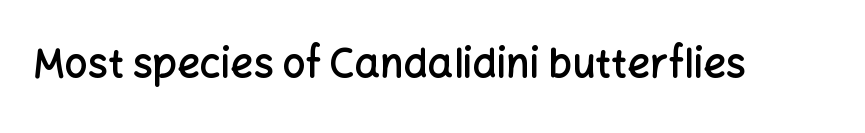
{"serif": "no", "italic": "no", "bold": "semi", "weight": "semibold", "width": "normal", "stroke_contrast": "low", "x_height": "medium", "monospaced": "no", "underline": "no", "letter_spacing": "normal", "letter_spacing_em": 0.0, "glyph_px": 40}
